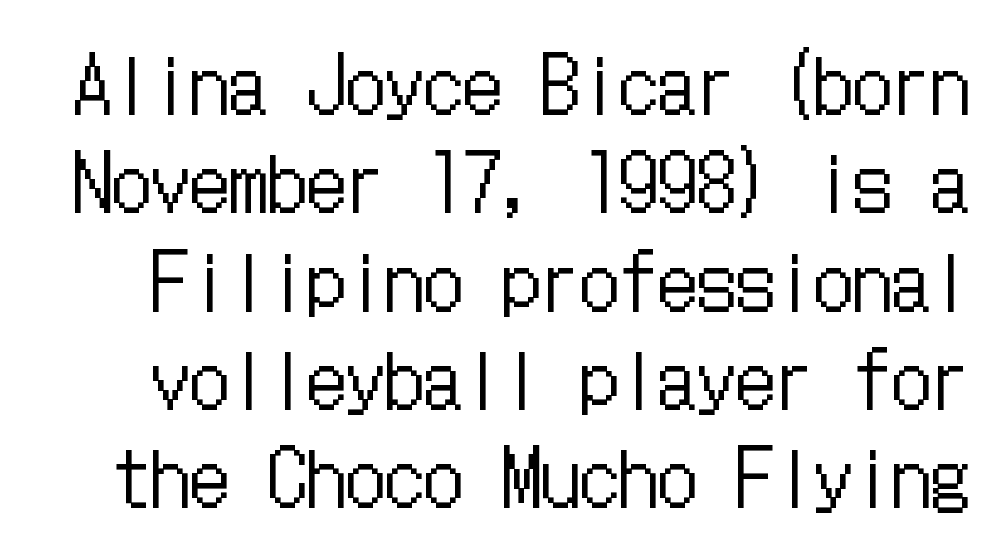
{"italic": "no", "bold": "no", "weight": "regular", "width": "condensed", "stroke_contrast": "low", "x_height": "medium", "underline": "no", "line_spacing": "normal", "line_spacing_ratio": 1.26, "letter_spacing": "normal", "letter_spacing_em": 0.0, "glyph_px": 78}
